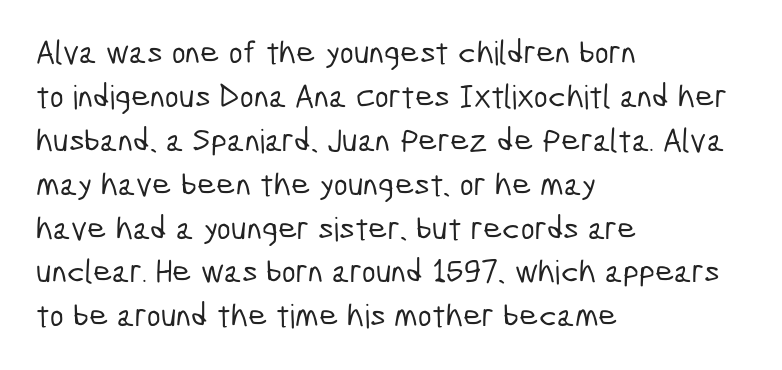
The image shows 33 px condensed sans-serif type; set left-aligned, normal line spacing (1.33x), normal letter spacing, not underlined; low stroke contrast and a medium x-height.
